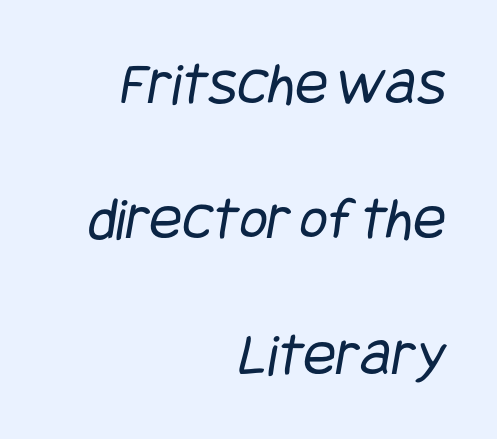
The image shows 61 px regular-weight, condensed sans-serif type; set right-aligned, loose line spacing (2.22x), normal letter spacing, not underlined; low stroke contrast and a large x-height.
